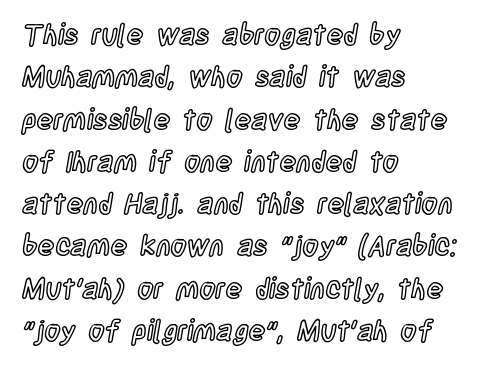
{"width": "condensed", "x_height": "large", "monospaced": "no", "underline": "no", "align": "left", "line_spacing": "normal", "line_spacing_ratio": 1.51, "letter_spacing": "normal", "letter_spacing_em": 0.0, "glyph_px": 28}
